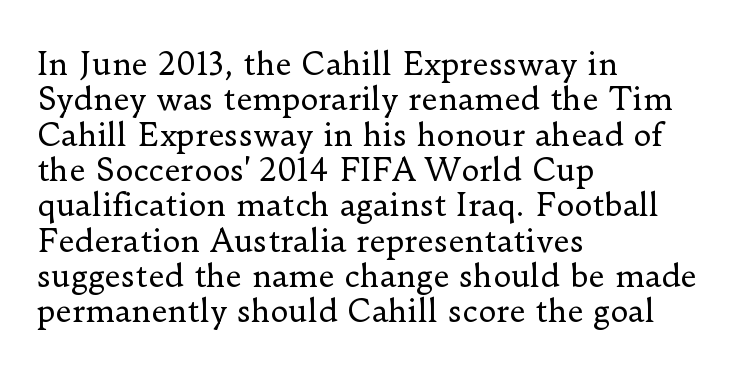
{"serif": "yes", "italic": "no", "bold": "no", "weight": "regular", "width": "normal", "stroke_contrast": "low", "x_height": "small", "monospaced": "no", "underline": "no", "align": "left", "line_spacing": "tight", "line_spacing_ratio": 1.14, "letter_spacing": "normal", "letter_spacing_em": 0.0, "glyph_px": 31}
